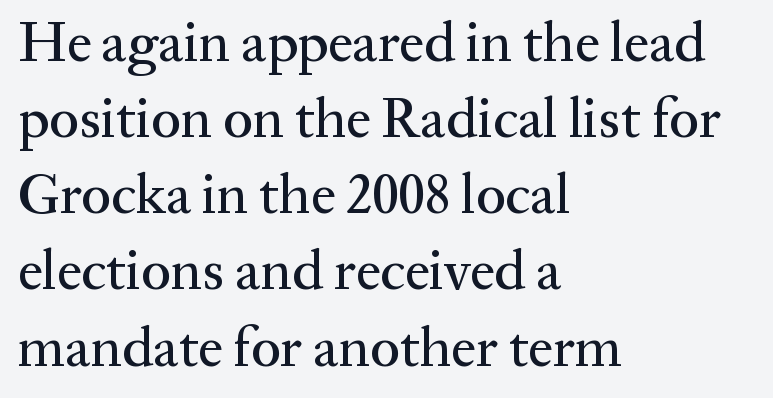
Q: Is the text italic (slanted)? A: No, it is upright.
Q: Is the typeface a serif or a sans-serif typeface? A: Serif.
Q: Is the text underlined? A: No.
Q: How is the paragraph aligned? A: Left-aligned.
Q: Is the spacing between letters normal or unusually wide? A: Normal.
Q: Is the spacing between lines tight, normal or loose? A: Normal.
Q: Width (condensed, normal, or wide)? A: Normal.
Q: Stroke contrast? A: Medium.
Q: x-height? A: Medium.
Q: Monospaced? A: No.
